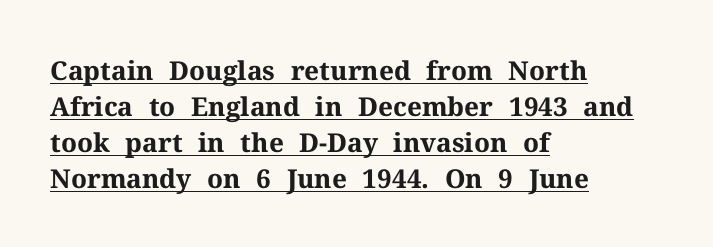
Q: Is the text bold? A: Yes.
Q: Is the text italic (slanted)? A: No, it is upright.
Q: Is the text underlined? A: Yes.
Q: How is the paragraph aligned? A: Left-aligned.
Q: Is the spacing between letters normal or unusually wide? A: Normal.
Q: Is the spacing between lines tight, normal or loose? A: Normal.
